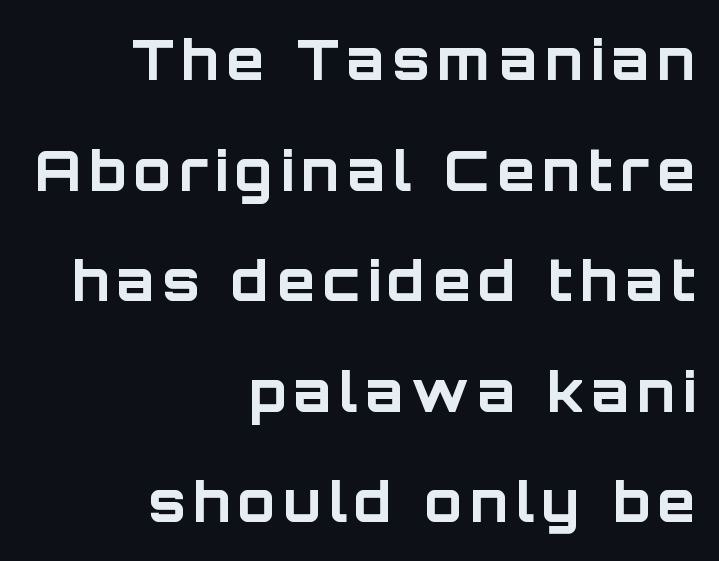
{"serif": "no", "italic": "no", "bold": "yes", "weight": "bold", "width": "normal", "stroke_contrast": "low", "x_height": "large", "monospaced": "no", "underline": "no", "align": "right", "line_spacing": "loose", "line_spacing_ratio": 2.01, "glyph_px": 55}
